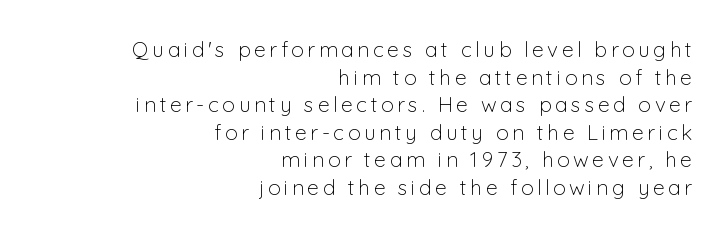
Q: Is the text bold? A: No.
Q: Is the text italic (slanted)? A: No, it is upright.
Q: Is the text underlined? A: No.
Q: How is the paragraph aligned? A: Right-aligned.
Q: Is the spacing between lines tight, normal or loose? A: Normal.
